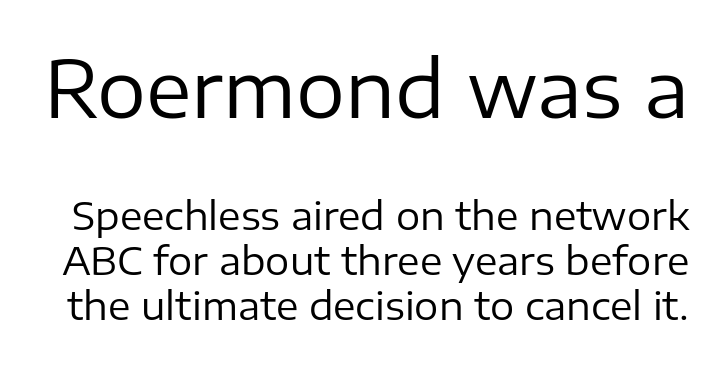
{"serif": "no", "italic": "no", "bold": "no", "weight": "regular", "width": "normal", "stroke_contrast": "low", "x_height": "medium", "monospaced": "no", "underline": "no", "line_spacing_ratio": 1.18, "letter_spacing": "normal", "letter_spacing_em": 0.0, "larger_block": "first", "size_ratio": 2.03, "glyph_px": 77}
